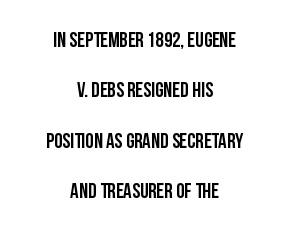
The image shows 21 px bold type, upright; set centered, loose line spacing (2.4x), normal letter spacing, not underlined.
